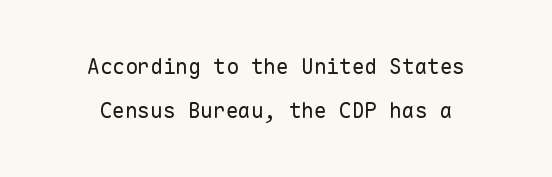
{"italic": "no", "bold": "no", "underline": "no", "align": "center", "line_spacing": "loose", "line_spacing_ratio": 2.08, "letter_spacing": "normal", "letter_spacing_em": 0.0, "glyph_px": 21}
